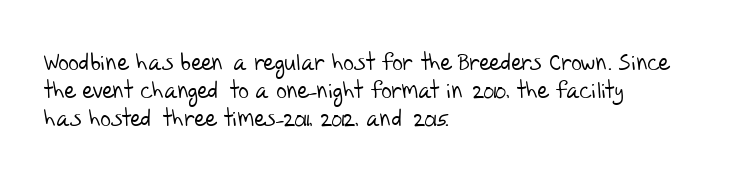
Q: Is the text bold? A: No.
Q: Is the text underlined? A: No.
Q: How is the paragraph aligned? A: Left-aligned.
Q: Is the spacing between letters normal or unusually wide? A: Normal.
